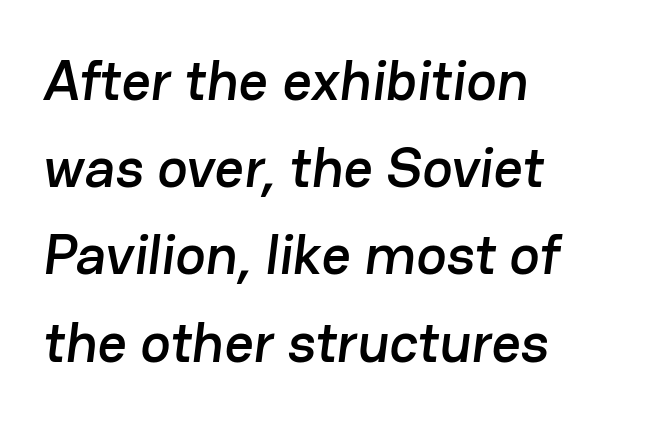
Reading down the block, your eye returns to a fixed left position each line. Does extra space separate the letters? No, they use regular spacing. Proportional: the letters do not fall into vertical columns. The passage shown stacks its lines at a standard gap. Honestly, there is no underline to notice here at all.
